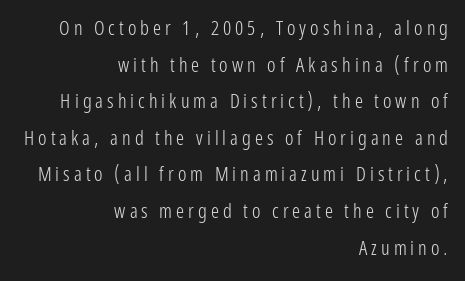
The image shows 20 px text type, upright; set right-aligned, line spacing 1.83x, unusually wide letter spacing (+0.2 em), not underlined.
